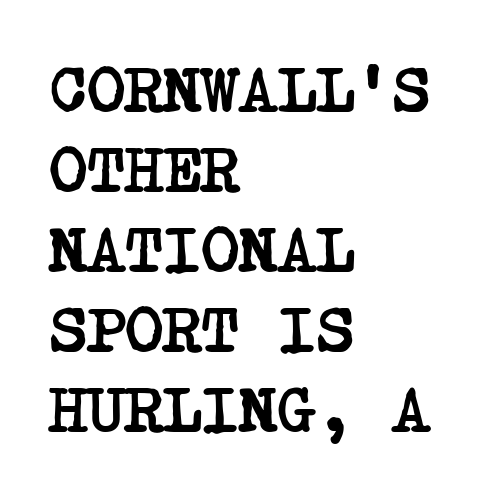
The image shows 65 px semibold, condensed serif type; set left-aligned, line spacing 1.23x, normal letter spacing, not underlined; low stroke contrast and a large x-height.
